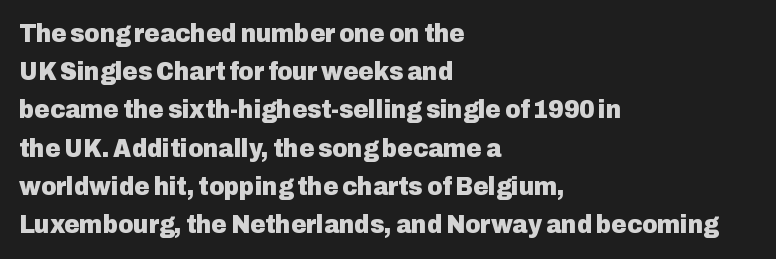
{"italic": "no", "bold": "yes", "underline": "no", "align": "left", "line_spacing": "normal", "line_spacing_ratio": 1.47, "letter_spacing": "normal", "letter_spacing_em": 0.0, "glyph_px": 26}
